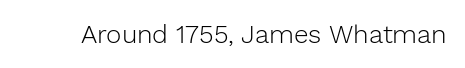
{"italic": "no", "bold": "no", "underline": "no", "letter_spacing": "normal", "letter_spacing_em": 0.0, "glyph_px": 26}
